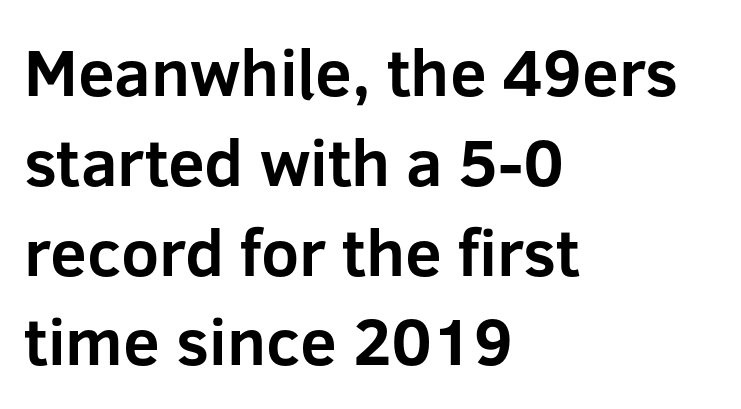
Q: Is the text bold? A: Yes.
Q: Is the text italic (slanted)? A: No, it is upright.
Q: Is the typeface a serif or a sans-serif typeface? A: Sans-serif.
Q: Is the text underlined? A: No.
Q: How is the paragraph aligned? A: Left-aligned.
Q: Is the spacing between letters normal or unusually wide? A: Normal.
Q: Is the spacing between lines tight, normal or loose? A: Normal.
Q: Width (condensed, normal, or wide)? A: Normal.
Q: Stroke contrast? A: Low.
Q: x-height? A: Medium.
Q: Monospaced? A: No.
